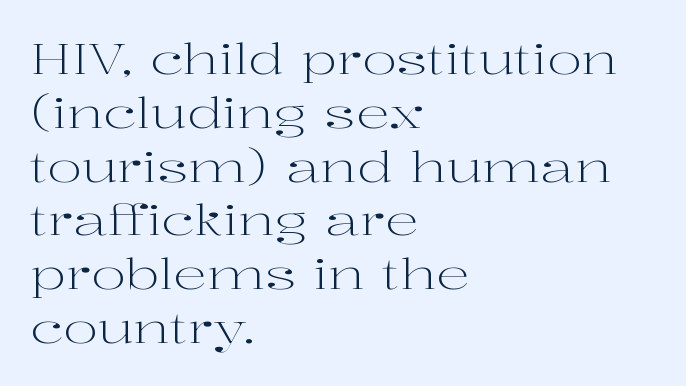
{"serif": "yes", "italic": "no", "bold": "no", "weight": "light", "width": "wide", "stroke_contrast": "high", "x_height": "medium", "monospaced": "no", "underline": "no", "align": "left", "line_spacing": "normal", "line_spacing_ratio": 1.28, "letter_spacing": "normal", "letter_spacing_em": 0.0, "glyph_px": 42}
